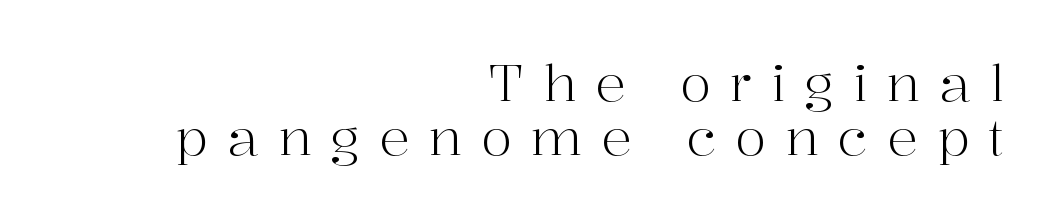
{"serif": "yes", "italic": "no", "bold": "no", "weight": "light", "width": "normal", "stroke_contrast": "high", "x_height": "medium", "monospaced": "no", "underline": "no", "align": "right", "line_spacing": "tight", "line_spacing_ratio": 1.06, "letter_spacing": "wide", "letter_spacing_em": 0.37, "glyph_px": 51}
